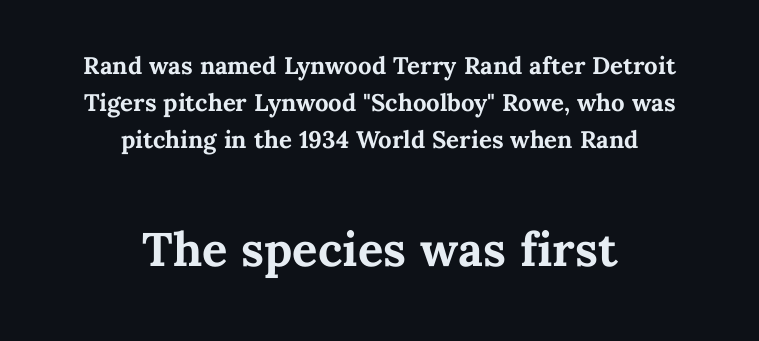
{"italic": "no", "bold": "yes", "weight": "semibold", "width": "normal", "stroke_contrast": "medium", "x_height": "medium", "monospaced": "no", "underline": "no", "align": "center", "line_spacing_ratio": 1.16, "letter_spacing": "normal", "letter_spacing_em": 0.0, "larger_block": "second", "size_ratio": 1.97, "glyph_px": 63}
